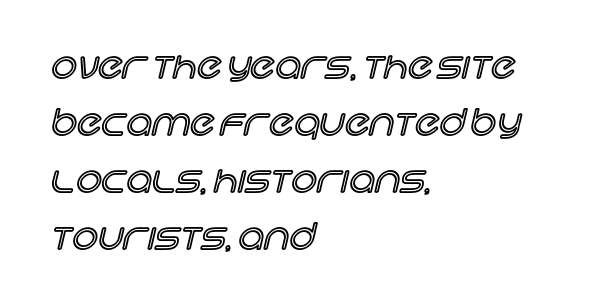
The image shows 36 px text type; set left-aligned, normal line spacing (1.58x), normal letter spacing, not underlined; a large x-height.
